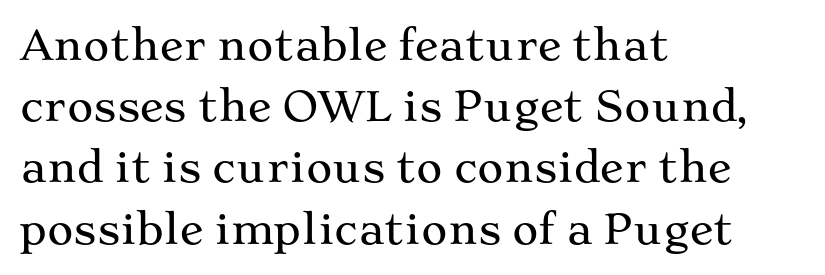
Is this a fixed-width face? No — the glyphs have proportional, varying widths. Horizontally, the lines are justified to the leading edge only. Does extra space separate the letters? No, they use regular spacing. Is there much room between lines? A standard amount, neither cramped nor airy.
